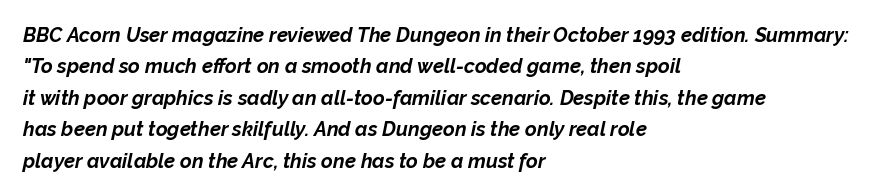
The image shows 20 px bold type, italic (leaning right); set left-aligned, normal line spacing (1.57x), normal letter spacing, not underlined.
